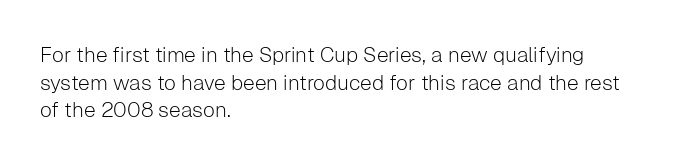
Teacher's note: observe the even left margin — that is flush-left alignment. The line texture is even and compact thanks to regular tracking. The lettering stays uniformly vertical, giving the passage a roman look. The baseline area is clear.
